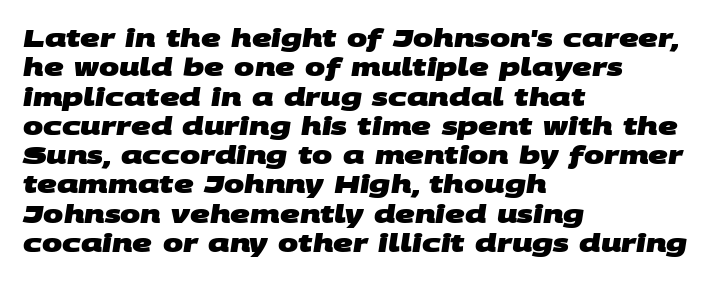
Q: Is the text bold? A: Yes.
Q: Is the text underlined? A: No.
Q: How is the paragraph aligned? A: Left-aligned.
Q: Is the spacing between letters normal or unusually wide? A: Normal.
